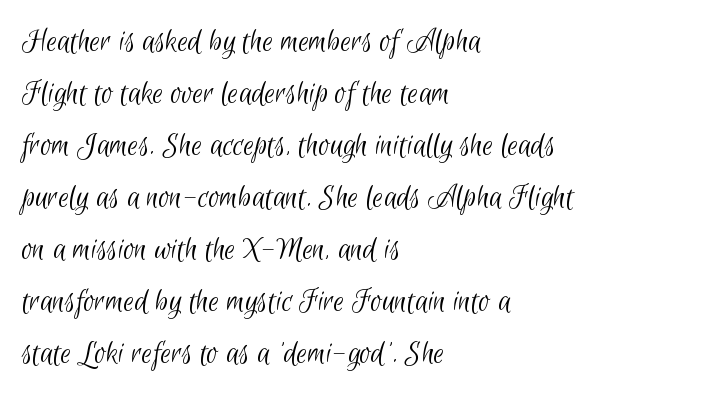
The image shows 34 px light, condensed sans-serif type; set left-aligned, normal line spacing (1.53x), normal letter spacing, not underlined; low stroke contrast and a small x-height.
